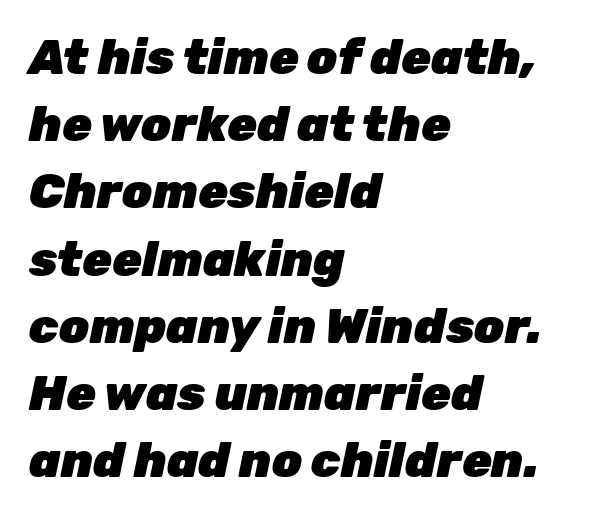
The image shows 48 px heavy type, italic (leaning right); set left-aligned, normal line spacing (1.4x), normal letter spacing, not underlined; low stroke contrast and a medium x-height.
